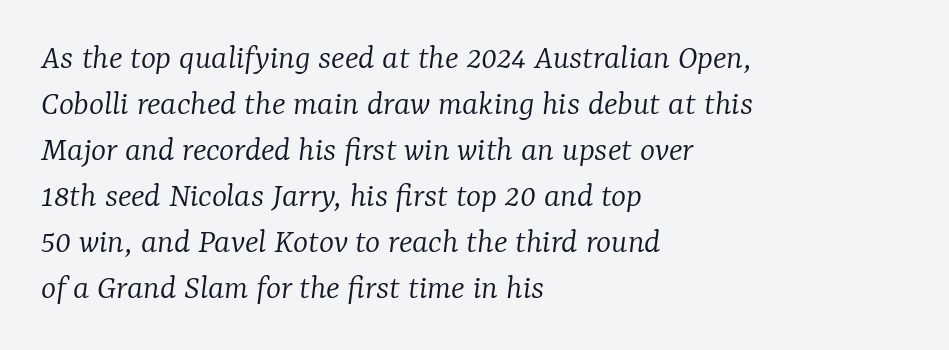
When letters slant like this, we call the style italic. The letterforms sit shoulder to shoulder at normal distance. The passage shown is not bold in any degree. Evenly set lines give the paragraph a standard silhouette. A typesetter would label this face a serif.
